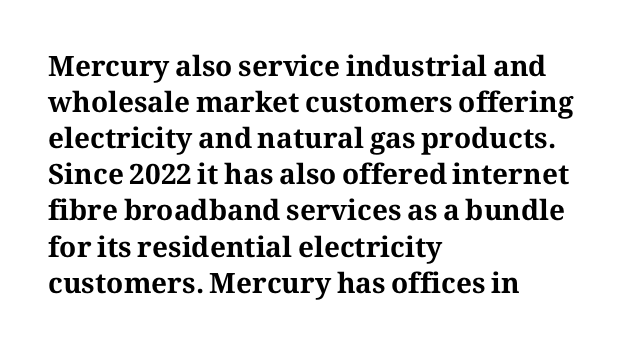
{"serif": "yes", "italic": "no", "bold": "yes", "weight": "bold", "width": "normal", "stroke_contrast": "medium", "x_height": "medium", "monospaced": "no", "underline": "no", "align": "left", "line_spacing": "normal", "line_spacing_ratio": 1.29, "letter_spacing": "normal", "letter_spacing_em": 0.0, "glyph_px": 28}
